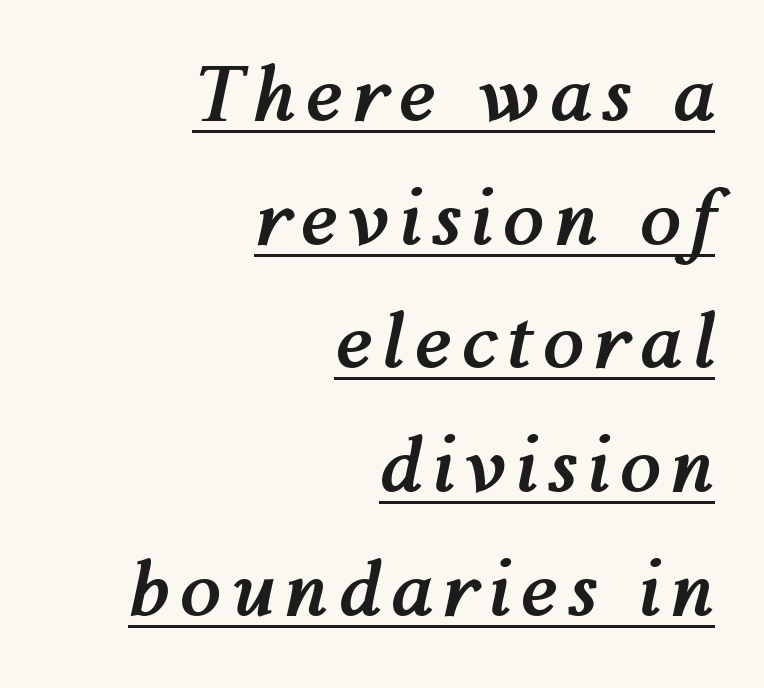
When letters slant like this, we call the style italic. The sample's only ornament is a line tracing under the words. This sample has the flowing, uneven cadence of proportional lettering. Compared with an ordinary text face, these strokes are far heavier — a full bold. Is there much room between lines? A standard amount, neither cramped nor airy. One-word summary of the alignment: right.
